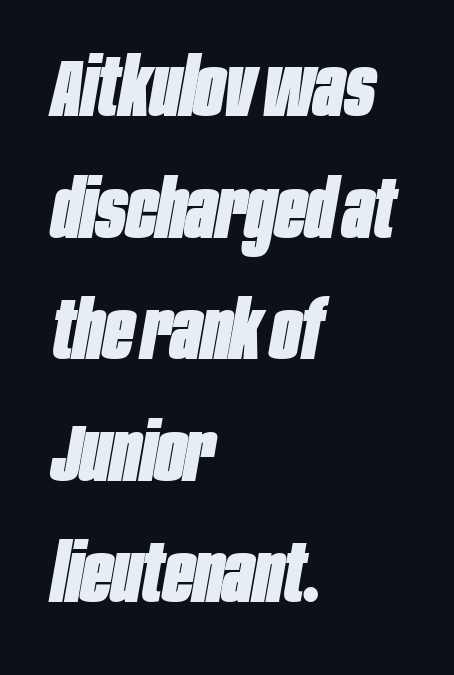
{"italic": "yes", "lean": "right", "slant_degrees": 10, "bold": "yes", "weight": "heavy", "width": "condensed", "stroke_contrast": "low", "x_height": "large", "monospaced": "no", "underline": "no", "align": "left", "line_spacing": "normal", "line_spacing_ratio": 1.52, "letter_spacing": "normal", "letter_spacing_em": 0.0, "glyph_px": 80}
